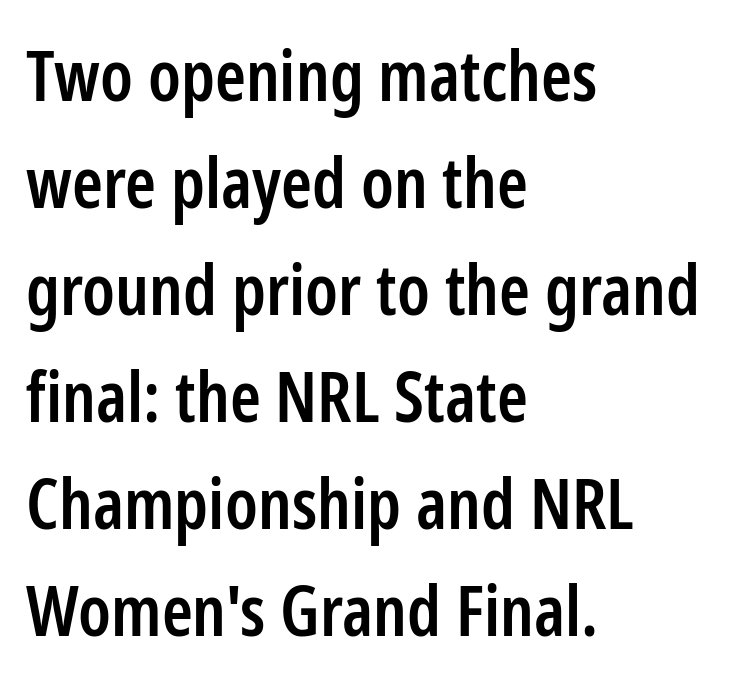
The image shows 70 px semibold, condensed sans-serif type, upright; set left-aligned, normal line spacing (1.53x), normal letter spacing, not underlined; low stroke contrast and a medium x-height.
